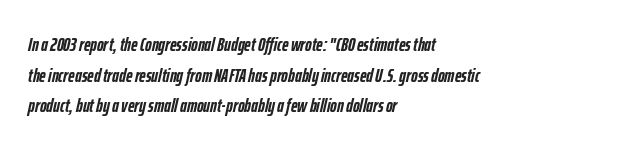
The characters look thick and weighty, a clear bold. If you drew a line through each stem, it would be angled. Beneath every word, the page is bare. Teacher's note: observe the even left margin — that is flush-left alignment.
